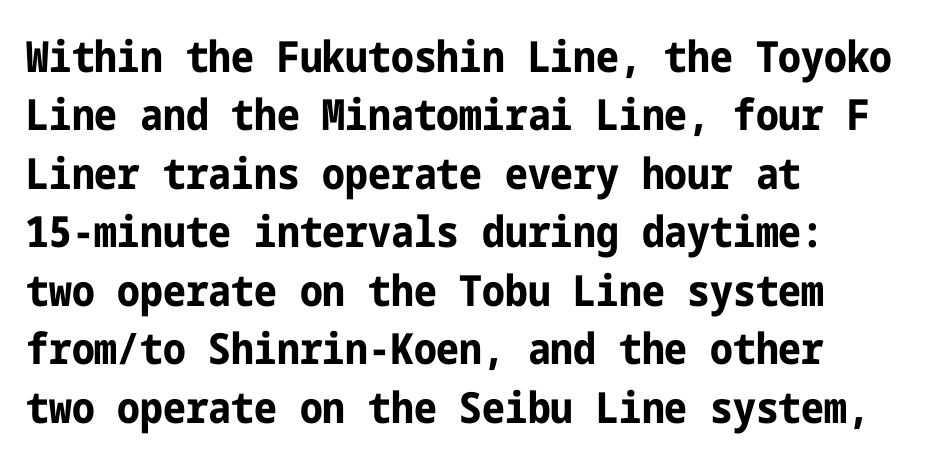
In terms of letterspacing, this is plain default setting. Vertically, the passage feels balanced, rows spaced as you'd expect. This rendering features lettering with no underline. Weight: bold. This rendering employs a face without finishing strokes, i.e., a sans-serif.
